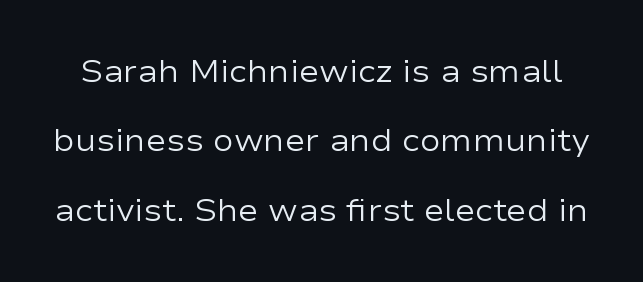
Caption: face not bold, strokes unweighted. Letterform terminals end flat and unadorned throughout the passage. Style check: upright. The letterforms sit shoulder to shoulder at normal distance.
